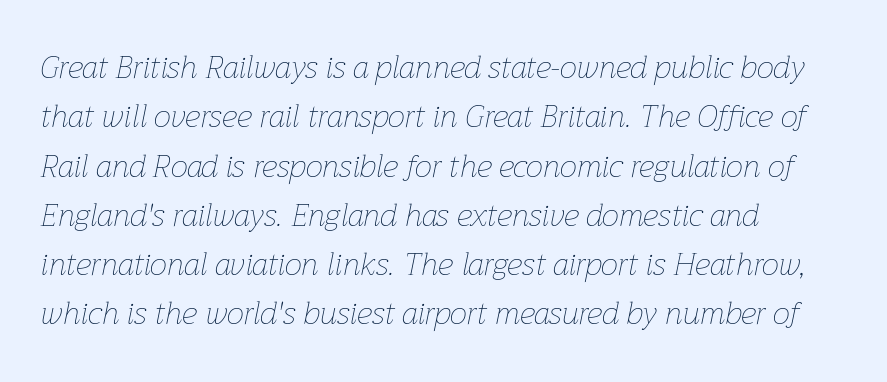
{"italic": "yes", "lean": "right", "slant_degrees": 12, "bold": "no", "weight": "thin", "width": "normal", "stroke_contrast": "low", "x_height": "medium", "monospaced": "no", "underline": "no", "align": "left", "line_spacing": "normal", "line_spacing_ratio": 1.59, "letter_spacing": "normal", "letter_spacing_em": 0.0, "glyph_px": 31}
